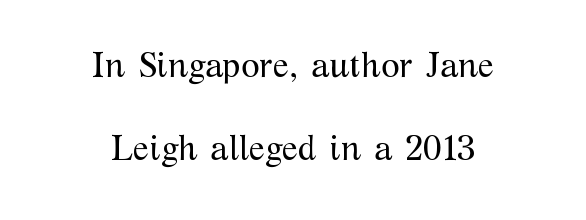
Q: Is the text bold? A: No.
Q: Is the text italic (slanted)? A: No, it is upright.
Q: Is the typeface a serif or a sans-serif typeface? A: Serif.
Q: Is the text underlined? A: No.
Q: How is the paragraph aligned? A: Centered.
Q: Is the spacing between letters normal or unusually wide? A: Normal.
Q: Is the spacing between lines tight, normal or loose? A: Loose.
Q: Width (condensed, normal, or wide)? A: Normal.
Q: Stroke contrast? A: Medium.
Q: x-height? A: Medium.
Q: Monospaced? A: No.
